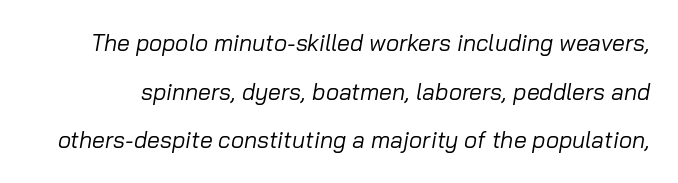
The image shows 23 px text type, italic (leaning right); set loose line spacing (2.11x), normal letter spacing, not underlined.
